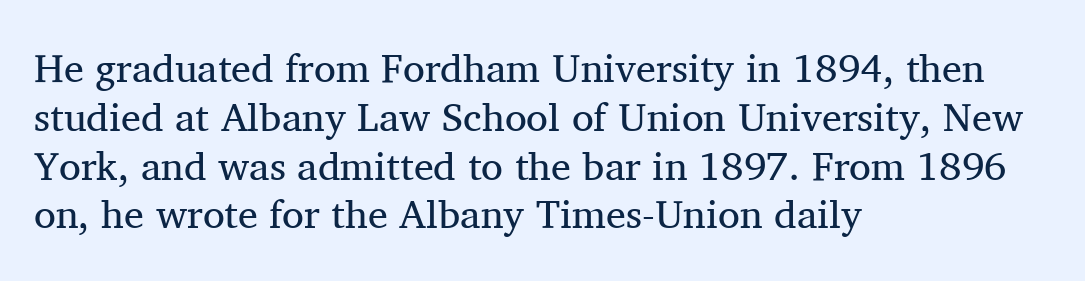
{"serif": "yes", "italic": "no", "bold": "no", "weight": "regular", "width": "normal", "stroke_contrast": "medium", "x_height": "medium", "monospaced": "no", "underline": "no", "align": "left", "line_spacing_ratio": 1.22, "letter_spacing": "normal", "letter_spacing_em": 0.0, "glyph_px": 40}
